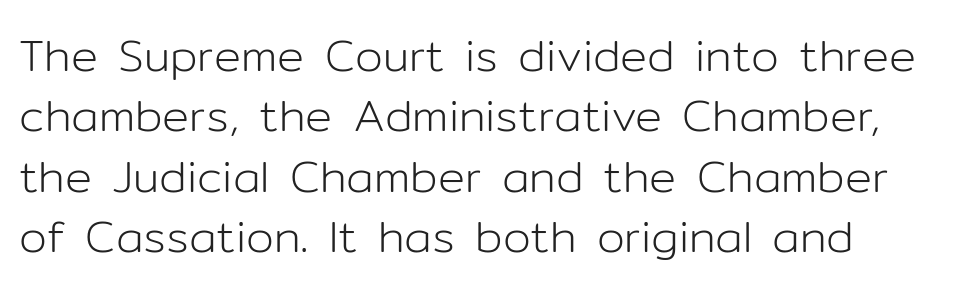
{"serif": "no", "italic": "no", "bold": "no", "weight": "light", "width": "normal", "stroke_contrast": "low", "x_height": "medium", "monospaced": "no", "underline": "no", "line_spacing": "normal", "line_spacing_ratio": 1.34, "letter_spacing": "normal", "letter_spacing_em": 0.0, "glyph_px": 45}
